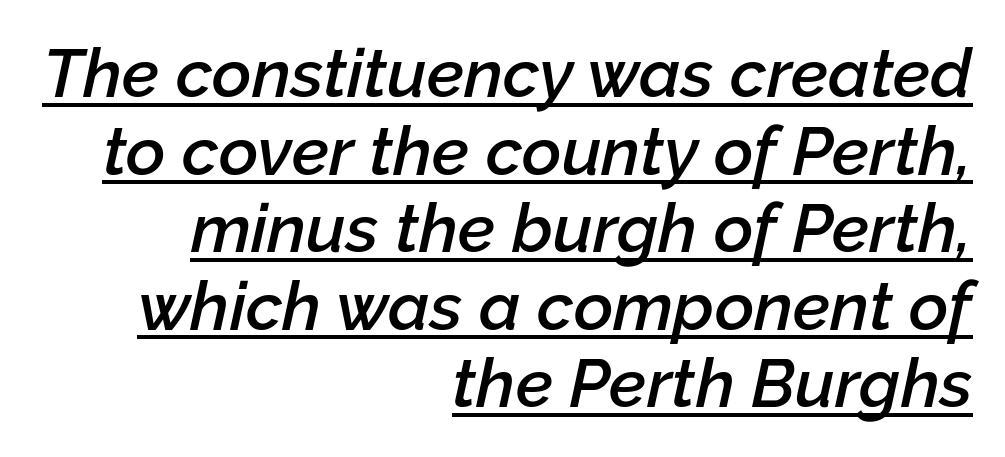
Students, observe the line beneath the letters — that is underlining. The face used here is rendered with its standard letterfit. Weight: semibold (demi). These lines are rendered in a variable-pitch font. A typesetter would call this leading minimal, almost set solid. A flush-right, rag-left setting is used for this passage.
